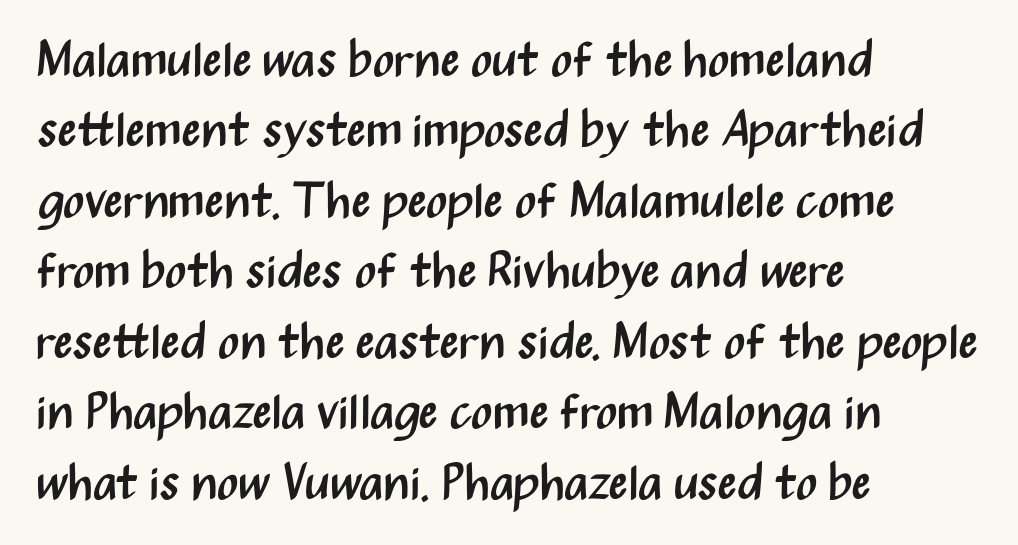
Q: Is the text bold? A: No.
Q: Is the text italic (slanted)? A: No, it is upright.
Q: Is the typeface a serif or a sans-serif typeface? A: Sans-serif.
Q: Is the text underlined? A: No.
Q: How is the paragraph aligned? A: Left-aligned.
Q: Is the spacing between letters normal or unusually wide? A: Normal.
Q: Is the spacing between lines tight, normal or loose? A: Normal.
Q: Width (condensed, normal, or wide)? A: Condensed.
Q: Stroke contrast? A: Medium.
Q: x-height? A: Medium.
Q: Monospaced? A: No.
